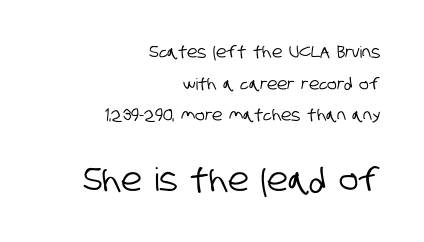
Q: Is the typeface a serif or a sans-serif typeface? A: Sans-serif.
Q: Is the text underlined? A: No.
Q: How is the paragraph aligned? A: Right-aligned.
Q: Is the spacing between letters normal or unusually wide? A: Normal.
Q: Is the spacing between lines tight, normal or loose? A: Loose.
Q: Which block of text is set in a larger size, the first (top) or the second (bottom)? A: The second (bottom) one.
Q: Width (condensed, normal, or wide)? A: Condensed.
Q: Stroke contrast? A: Low.
Q: x-height? A: Large.
Q: Monospaced? A: No.
